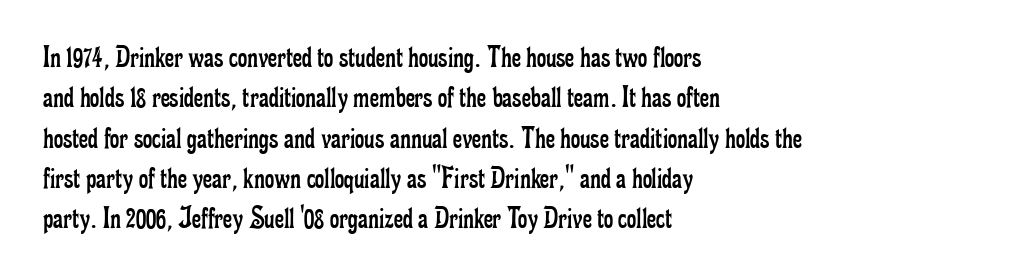
{"serif": "yes", "italic": "no", "bold": "no", "weight": "regular", "width": "condensed", "stroke_contrast": "low", "x_height": "small", "monospaced": "no", "underline": "no", "align": "left", "line_spacing": "normal", "line_spacing_ratio": 1.26, "letter_spacing": "normal", "letter_spacing_em": 0.0, "glyph_px": 32}
